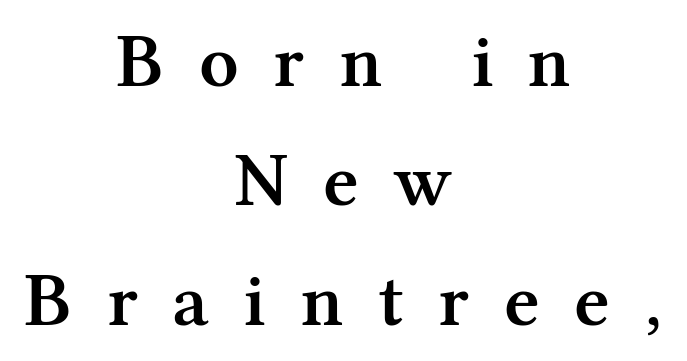
The image shows 77 px semibold serif type, upright; set centered, normal line spacing (1.55x), unusually wide letter spacing (+0.45 em), not underlined; medium stroke contrast and a medium x-height.
